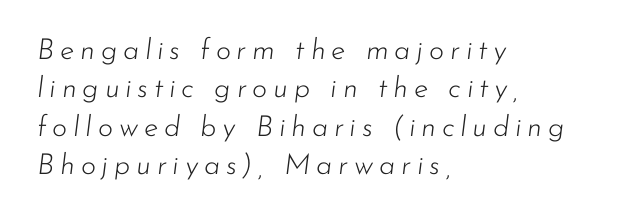
The image shows 29 px light type, italic (leaning right); set left-aligned, normal line spacing (1.32x), unusually wide letter spacing (+0.2 em), not underlined; low stroke contrast and a small x-height.
